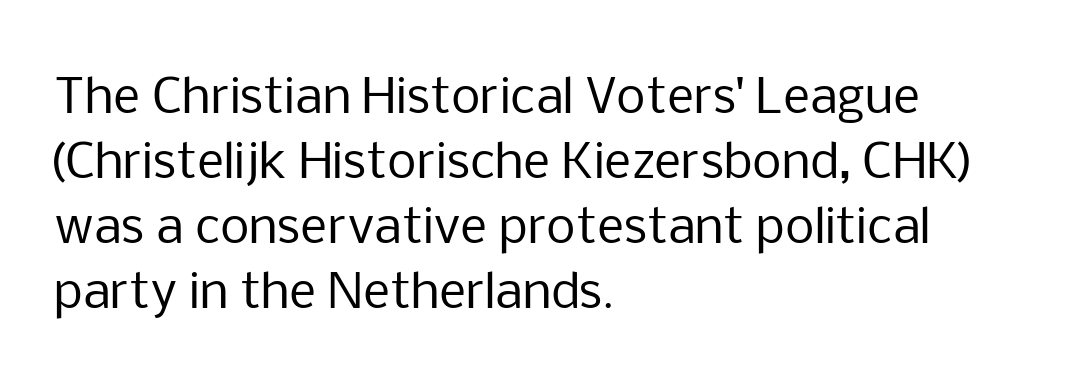
Letterform terminals end flat and unadorned throughout the passage. You could call the tracking neutral — neither tight nor loose. Words float on clear page, feet unadorned. The lines in this sample share a left origin and differ only in where they stop. Unbolded letterforms with no extra heft.
